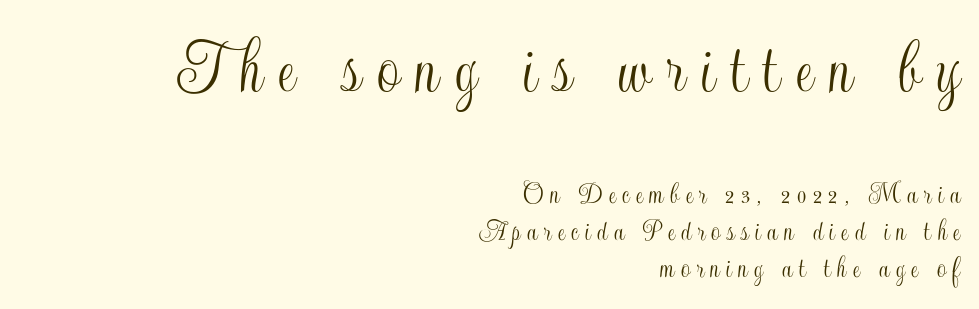
{"width": "condensed", "x_height": "small", "monospaced": "no", "underline": "no", "align": "right", "line_spacing_ratio": 1.16, "letter_spacing": "wide", "letter_spacing_em": 0.2, "larger_block": "first", "size_ratio": 2.47, "glyph_px": 79}
